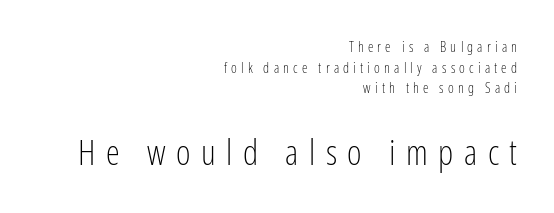
This is roman type, the default non-slanted kind. Note the varied advance widths — an 'i' is clearly narrower than an 'm'. The rendering anchors every line to the right-hand side. The face used here appears at its bigger size in the lower chunk. This sample uses a sans-serif face. The weight tops out at a normal text grade.
